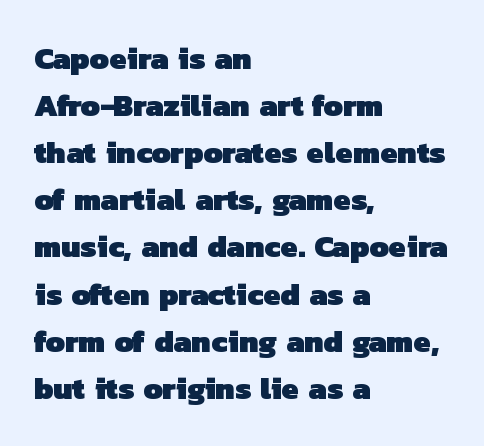
The image shows 31 px heavy sans-serif type; set left-aligned, normal line spacing (1.52x), normal letter spacing, not underlined; low stroke contrast and a medium x-height.
